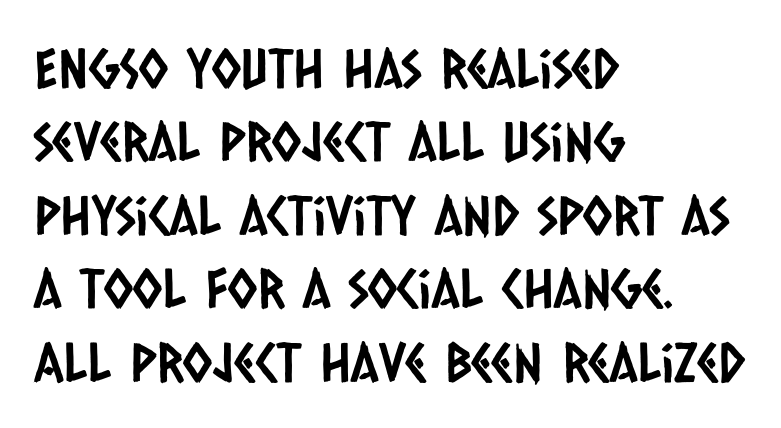
Q: Is the typeface a serif or a sans-serif typeface? A: Sans-serif.
Q: Is the text underlined? A: No.
Q: How is the paragraph aligned? A: Left-aligned.
Q: Is the spacing between letters normal or unusually wide? A: Normal.
Q: Is the spacing between lines tight, normal or loose? A: Normal.
Q: Width (condensed, normal, or wide)? A: Condensed.
Q: Stroke contrast? A: Low.
Q: x-height? A: Large.
Q: Monospaced? A: No.
